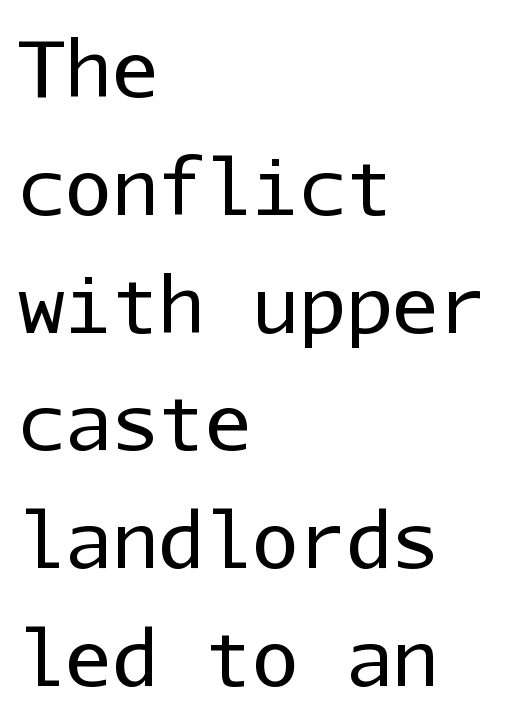
Designer's note — italics off, roman on. Just letters on the line, the space beneath them empty. If you drew a ruler down the left edge, every line would touch it. Examine the stroke ends and you'll find no serifs. Regular leading.
